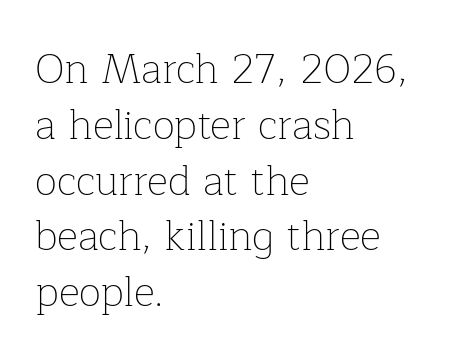
{"serif": "yes", "italic": "no", "bold": "no", "weight": "thin", "width": "normal", "stroke_contrast": "low", "x_height": "medium", "monospaced": "no", "underline": "no", "align": "left", "line_spacing": "normal", "line_spacing_ratio": 1.36, "letter_spacing": "normal", "letter_spacing_em": 0.0, "glyph_px": 41}
